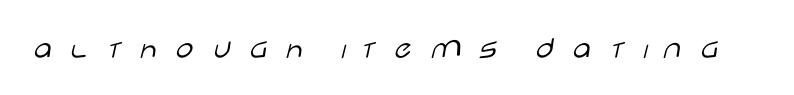
The image shows 32 px light, wide sans-serif type; set unusually wide letter spacing (+0.45 em), not underlined; low stroke contrast and a large x-height.
